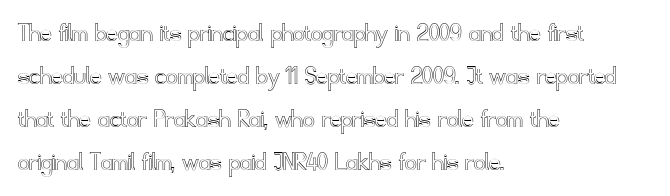
Compared with typical body copy, the letter spacing here is the same. Underlining? Definitely not there. Line spacing here is normal. If you drew a line through each stem, it would be perfectly vertical.
